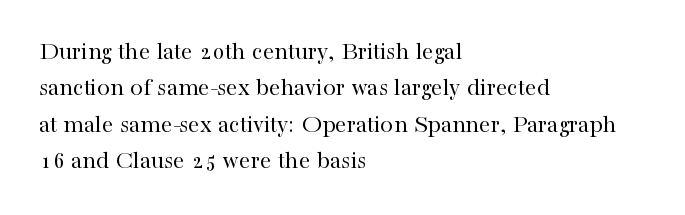
Short and long lines alike share a common starting point at left. The typeface has the unassuming heft of standard copy or less. Is the letter spacing exaggerated? No — it looks like the ordinary default. Has an underline been added? It has not. Posture: vertical.
